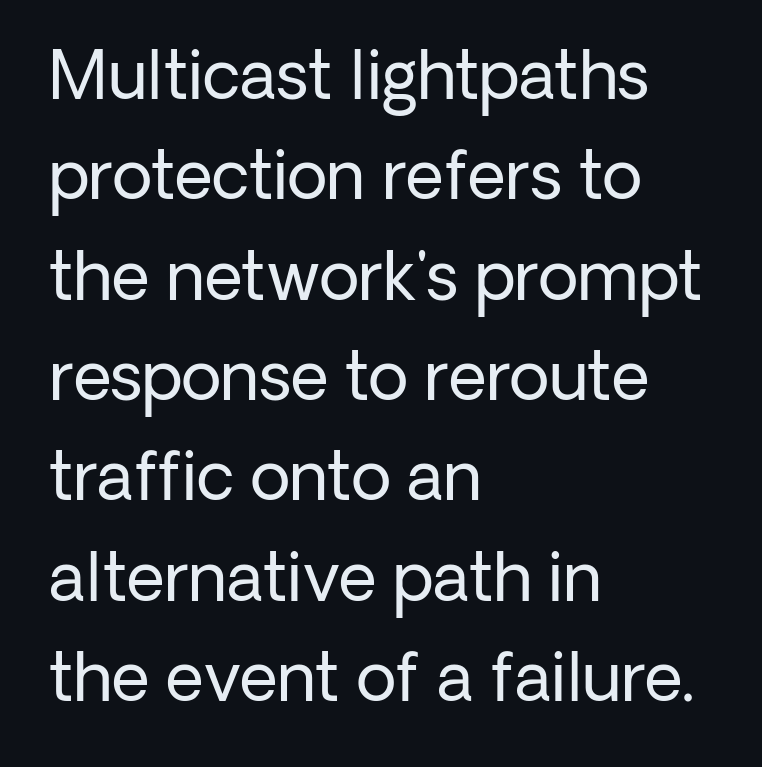
{"serif": "no", "italic": "no", "bold": "no", "weight": "regular", "width": "normal", "stroke_contrast": "low", "x_height": "medium", "monospaced": "no", "underline": "no", "align": "left", "line_spacing": "normal", "line_spacing_ratio": 1.52, "letter_spacing": "normal", "letter_spacing_em": 0.0, "glyph_px": 66}
